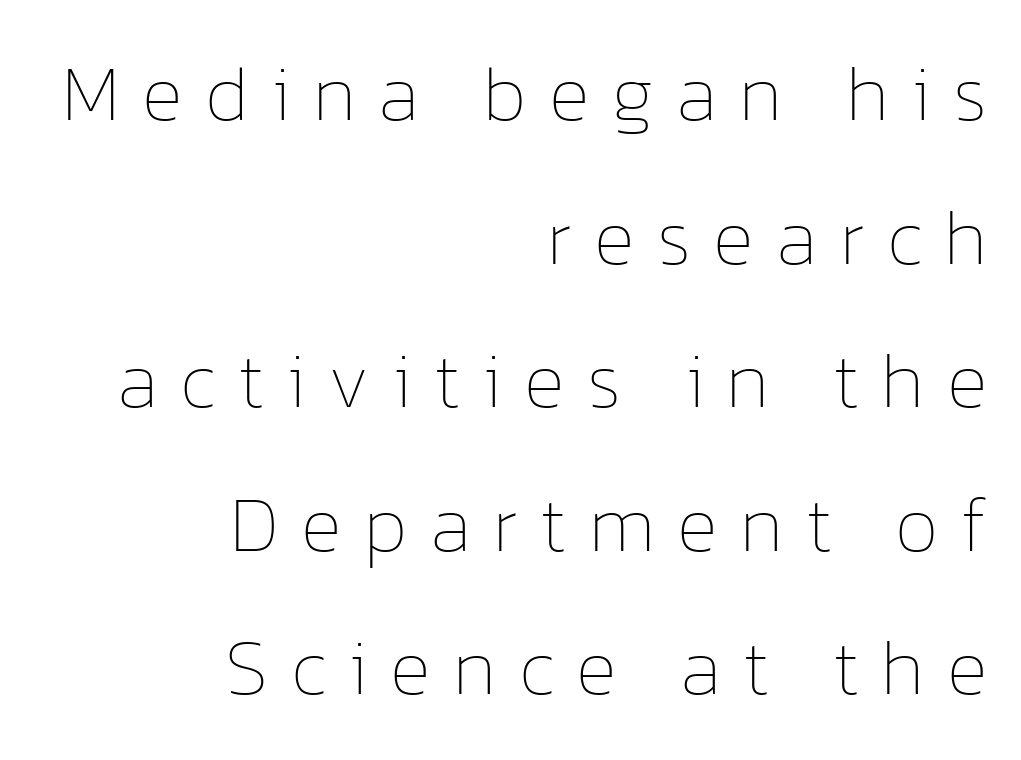
{"italic": "no", "bold": "no", "weight": "thin", "width": "normal", "stroke_contrast": "low", "x_height": "medium", "monospaced": "no", "underline": "no", "align": "right", "line_spacing_ratio": 1.84, "letter_spacing": "wide", "letter_spacing_em": 0.29, "glyph_px": 78}
